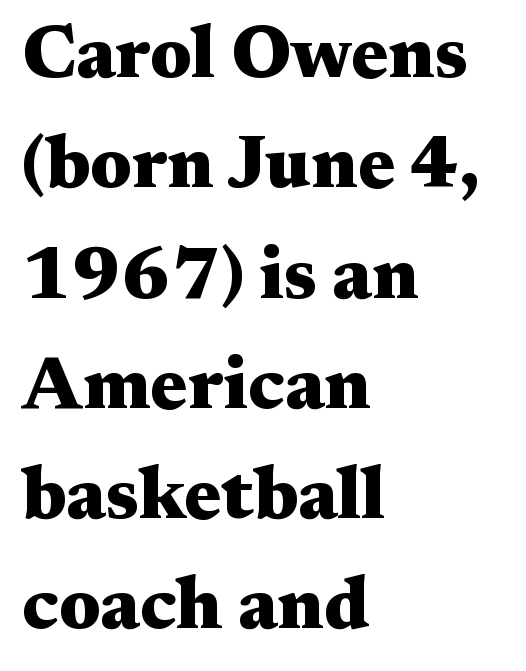
The image shows 74 px heavy, wide serif type, upright; set left-aligned, normal line spacing (1.49x), normal letter spacing, not underlined; medium stroke contrast and a medium x-height.
